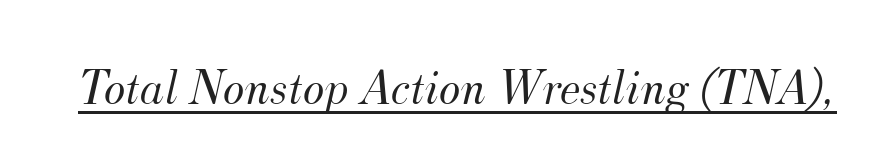
{"serif": "yes", "italic": "yes", "lean": "right", "slant_degrees": 12, "bold": "no", "weight": "light", "width": "normal", "stroke_contrast": "medium", "x_height": "small", "monospaced": "no", "underline": "yes", "letter_spacing": "normal", "letter_spacing_em": 0.0, "glyph_px": 51}
